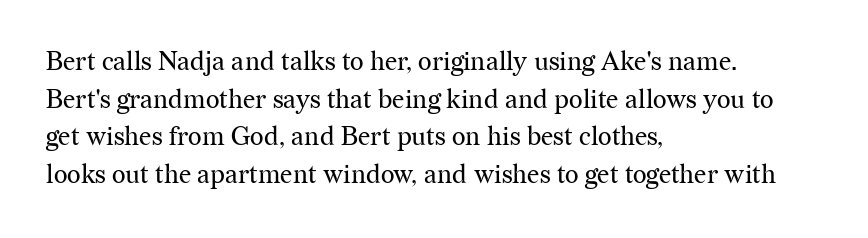
This sample is left-justified, so line endings fall wherever the words run out. Short note: letters normally spaced. These lines were composed using upright roman letters. Nothing heavy about these letters — not bold at all. The glyphs are unaccompanied by any horizontal stroke below them. Quick note: interline space is typical.
